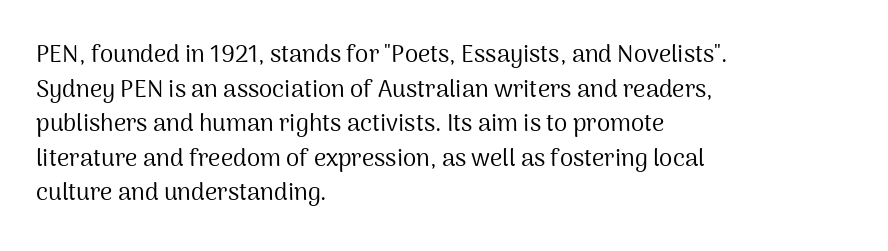
The image shows 24 px text type, upright; set left-aligned, normal line spacing (1.44x), normal letter spacing, not underlined.
